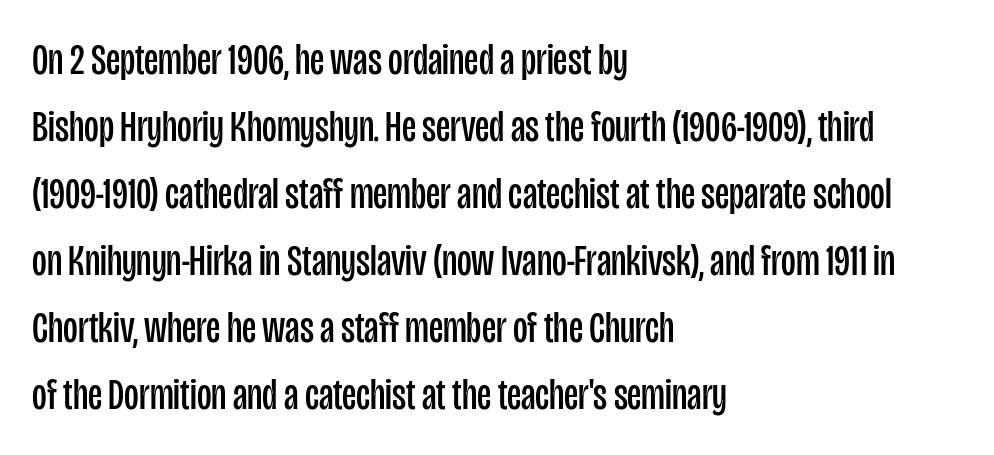
You can tell it's not italic because the verticals are truly vertical. You could not count columns in this text — the font is proportionally spaced. Anything drawn beneath the words? Only blank space. Horizontal bands of white between lines are of average thickness. Weight: regular or lighter. Students, note that the glyphs here touch the page at normal intervals.
